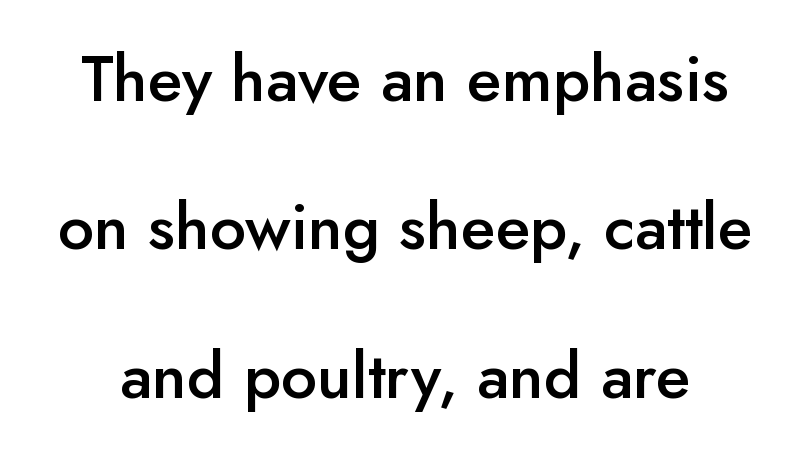
{"serif": "no", "italic": "no", "bold": "semi", "weight": "semibold", "width": "normal", "stroke_contrast": "low", "x_height": "small", "monospaced": "no", "underline": "no", "line_spacing": "loose", "line_spacing_ratio": 2.32, "letter_spacing": "normal", "letter_spacing_em": 0.0, "glyph_px": 64}
